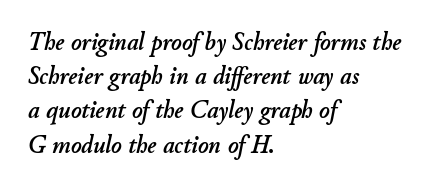
{"italic": "yes", "lean": "right", "slant_degrees": 11, "underline": "no", "align": "left", "line_spacing": "normal", "line_spacing_ratio": 1.37, "letter_spacing": "normal", "letter_spacing_em": 0.0, "glyph_px": 25}
